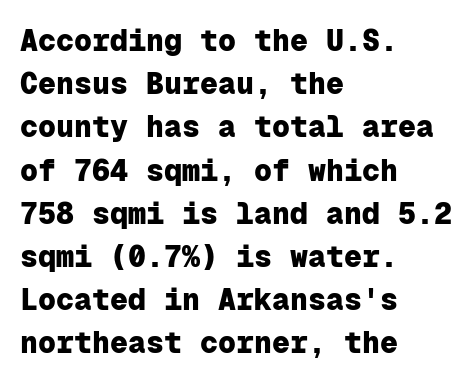
{"serif": "no", "italic": "no", "bold": "yes", "weight": "heavy", "width": "normal", "stroke_contrast": "low", "x_height": "medium", "monospaced": "yes", "underline": "no", "align": "left", "line_spacing": "normal", "line_spacing_ratio": 1.44, "letter_spacing": "normal", "letter_spacing_em": 0.0, "glyph_px": 30}
